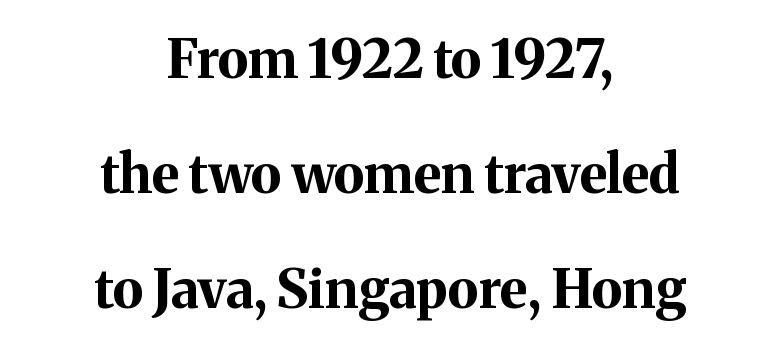
Q: Is the text bold? A: Yes.
Q: Is the text italic (slanted)? A: No, it is upright.
Q: Is the typeface a serif or a sans-serif typeface? A: Serif.
Q: Is the text underlined? A: No.
Q: How is the paragraph aligned? A: Centered.
Q: Is the spacing between letters normal or unusually wide? A: Normal.
Q: Is the spacing between lines tight, normal or loose? A: Loose.
Q: Width (condensed, normal, or wide)? A: Normal.
Q: Stroke contrast? A: Medium.
Q: x-height? A: Medium.
Q: Monospaced? A: No.
